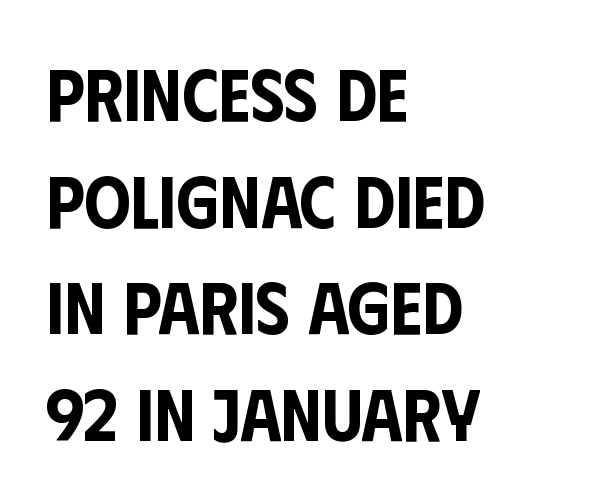
Caption: standard tracking, unaltered. The leading is moderate, giving the passage an even texture. Nobody drew a line under any word here. Which margin do the lines hug? The left one — the right edge is uneven.
